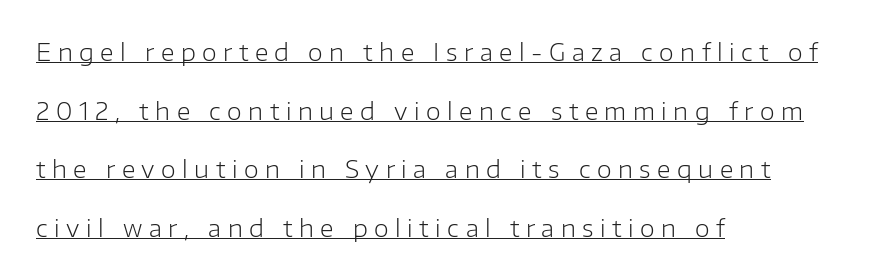
{"italic": "no", "bold": "no", "underline": "yes", "align": "left", "line_spacing": "loose", "line_spacing_ratio": 2.44, "letter_spacing": "wide", "letter_spacing_em": 0.27, "glyph_px": 24}
